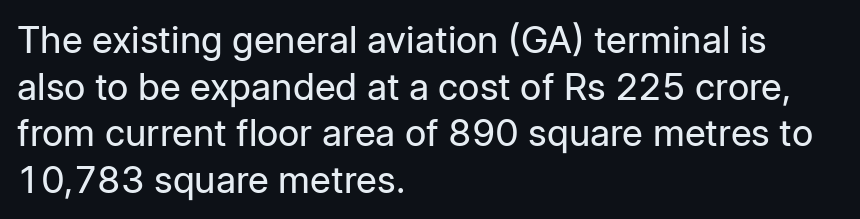
The foot of each line stays bare and open. A typesetter would call this leading conventional body-copy spacing. The horizontal fit of the characters is conventional and even. Each letter keeps its own natural width here, so spacing adapts to shape.
